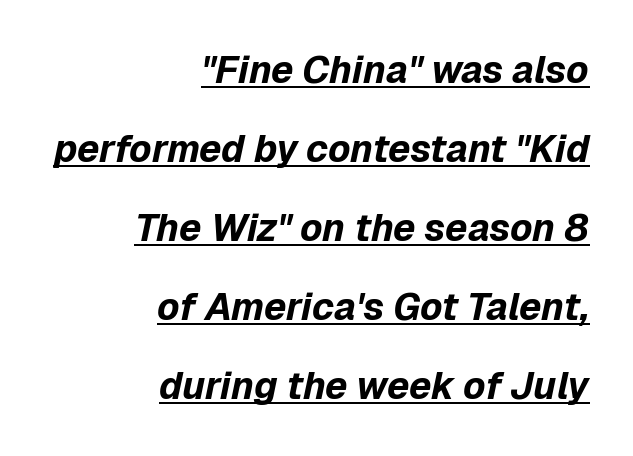
The image shows 38 px bold type, italic (leaning right); set right-aligned, loose line spacing (2.08x), normal letter spacing, underlined; low stroke contrast and a medium x-height.
